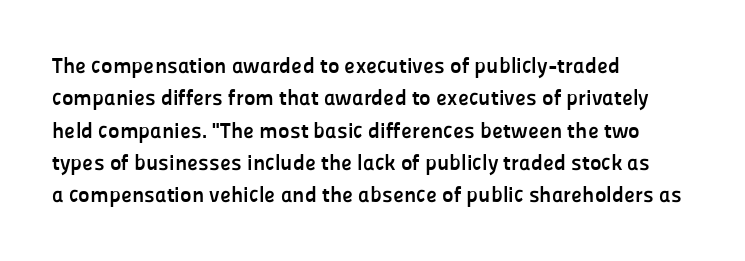
This block has exactly the height ordinary leading produces. A roman cut, with each character standing at attention. Typesetter's note: full bold, strokes at maximum text heaviness. The rendering anchors every line to the left-hand side.
